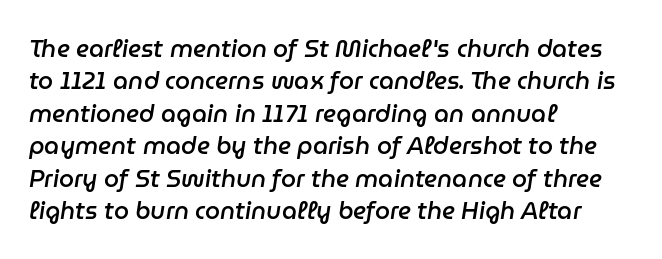
The image shows 24 px text type, italic (leaning right); set left-aligned, normal line spacing (1.35x), normal letter spacing, not underlined.
